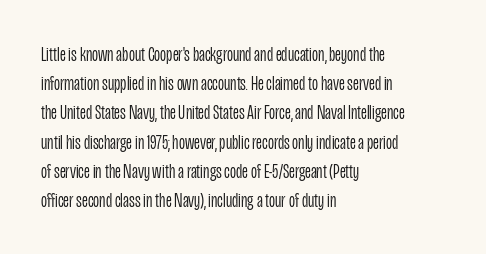
Q: Is the text bold? A: No.
Q: Is the text italic (slanted)? A: No, it is upright.
Q: Is the text underlined? A: No.
Q: How is the paragraph aligned? A: Left-aligned.
Q: Is the spacing between letters normal or unusually wide? A: Normal.
Q: Is the spacing between lines tight, normal or loose? A: Normal.
